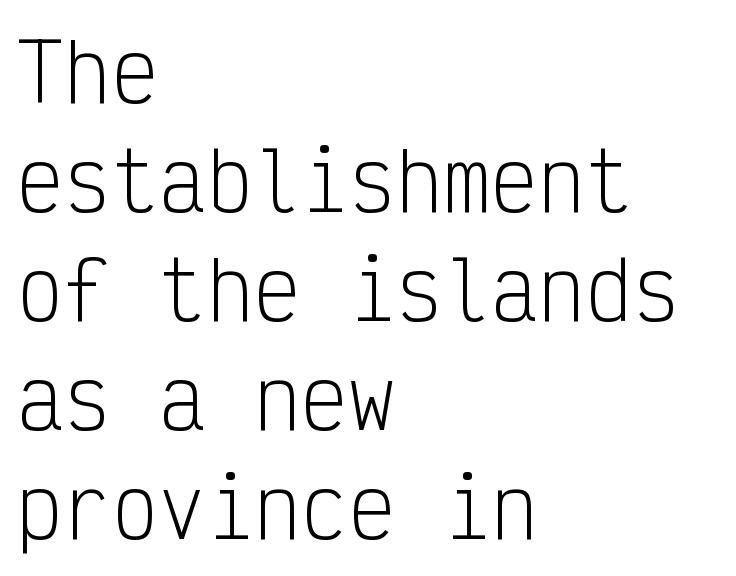
The image shows 79 px light, condensed sans-serif type, upright, monospaced; set left-aligned, normal line spacing (1.38x), normal letter spacing, not underlined; low stroke contrast and a medium x-height.
